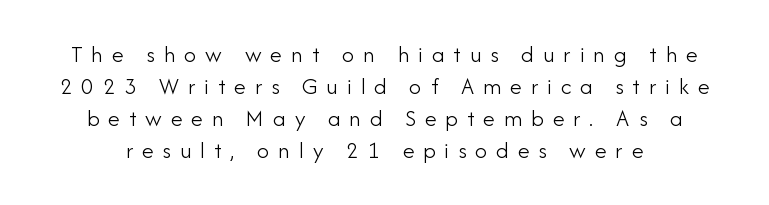
The tracking reads as deliberately expanded to a designer's eye. Honestly, there is no underline to notice here at all. Quick note: interline space is typical. A typesetter would mark this as roman, not italic. The face looks like a standard text weight, possibly lighter.
